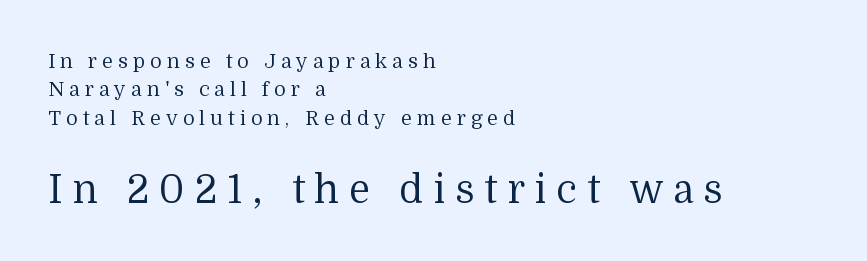
The cut favours lightness, reaching ordinary text weight at its darkest. The face used here is seriffed, in the tradition of book romans. A student would call this left alignment; a typographer would say flush left, rag right. Which of the two is more prominent by size? The second, at the bottom. This sample uses an upright cut, with every glyph sitting square on the baseline. Spacing verdict: proportional, widths tailored to each character.
